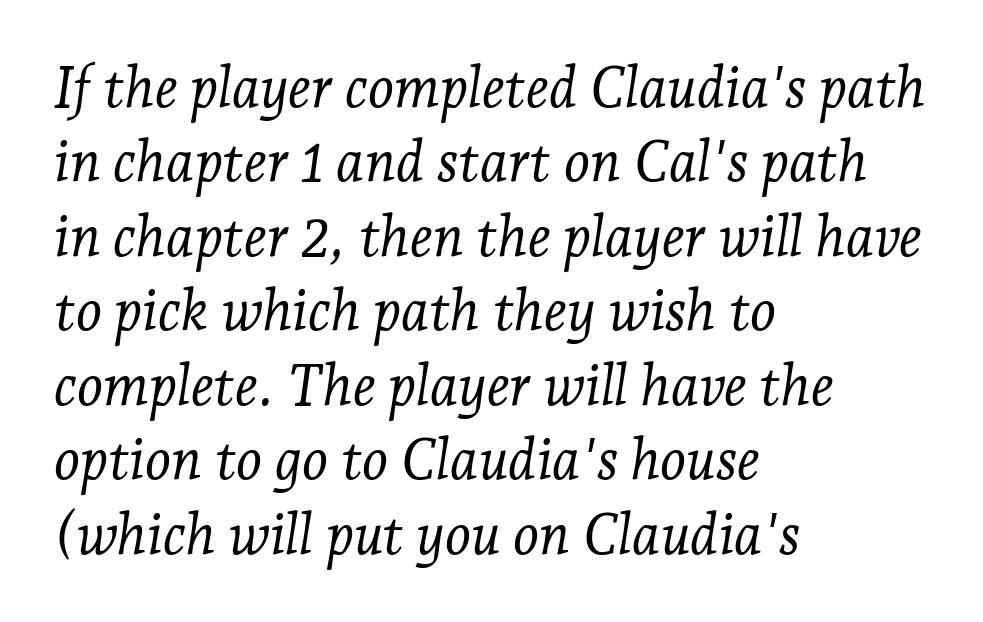
{"serif": "yes", "italic": "yes", "lean": "right", "slant_degrees": 7, "bold": "no", "weight": "light", "width": "normal", "stroke_contrast": "low", "x_height": "medium", "monospaced": "no", "underline": "no", "align": "left", "line_spacing": "normal", "line_spacing_ratio": 1.33, "letter_spacing": "normal", "letter_spacing_em": 0.0, "glyph_px": 56}
